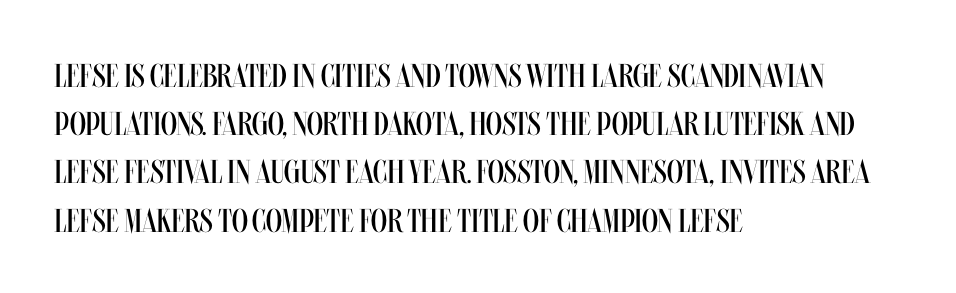
Compared with typical paragraphs, the rows here are spaced about the same. Unlike italic type, these characters show no tilt at all. In CSS terms this would be text-align: left. Quick note: underline off. This sample has the flowing, uneven cadence of proportional lettering.
